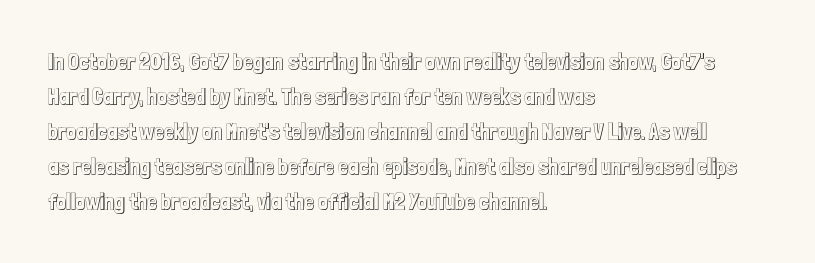
The image shows 22 px text type, upright; set left-aligned, normal line spacing (1.59x), normal letter spacing, not underlined.
